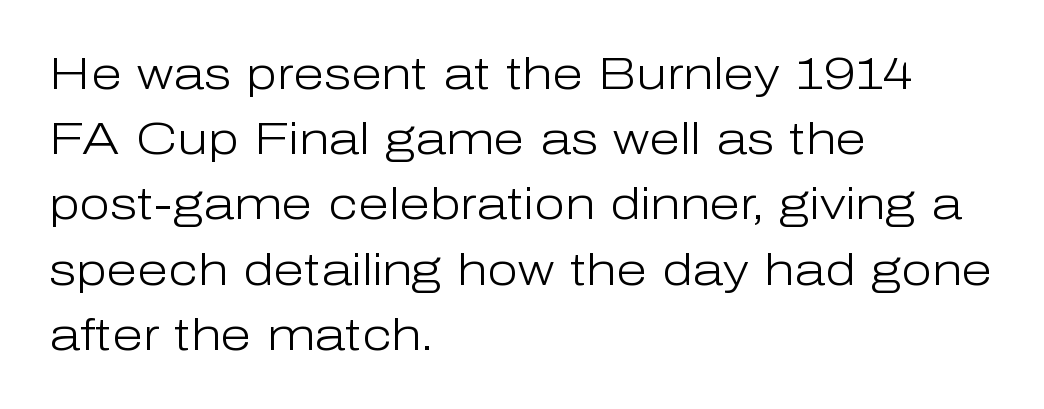
Do the characters align in a grid? No, the font is proportional. Are there feet on the stems? There aren't — it's a sans. Caption: multi-line text, flush left, ragged right. The letterforms sit at book weight or below. Does the lettering tilt? It doesn't — this is upright. A typesetter would call this leading conventional body-copy spacing.
